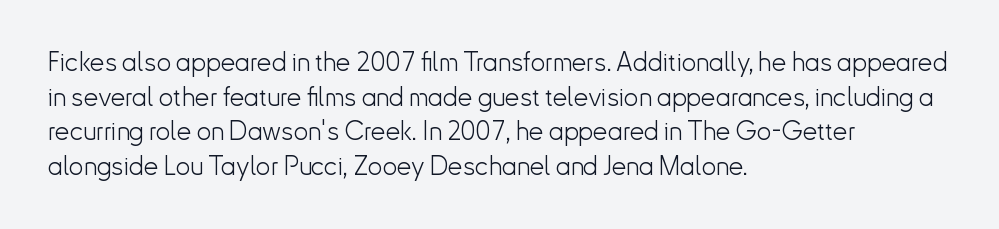
Q: Is the text bold? A: No.
Q: Is the text italic (slanted)? A: No, it is upright.
Q: Is the text underlined? A: No.
Q: How is the paragraph aligned? A: Left-aligned.
Q: Is the spacing between letters normal or unusually wide? A: Normal.
Q: Is the spacing between lines tight, normal or loose? A: Normal.
